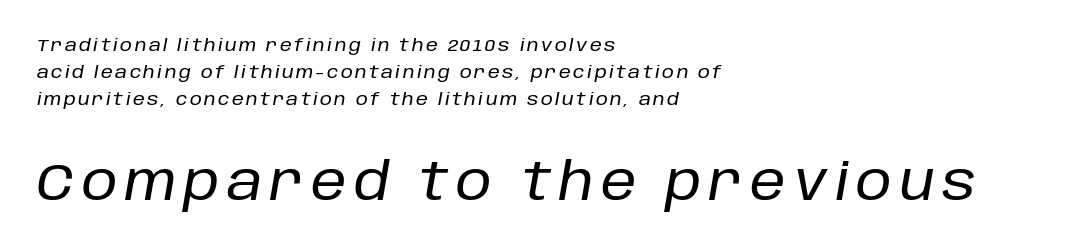
Spacing verdict: proportional, widths tailored to each character. Which chunk is bigger? The second one — the bottom block dwarfs the top. The glyphs look as if they've been sheared to an angle. Is the block centered? No — it sits flush against the left margin. The rendering uses a moderate line-height, typical for paragraphs.
